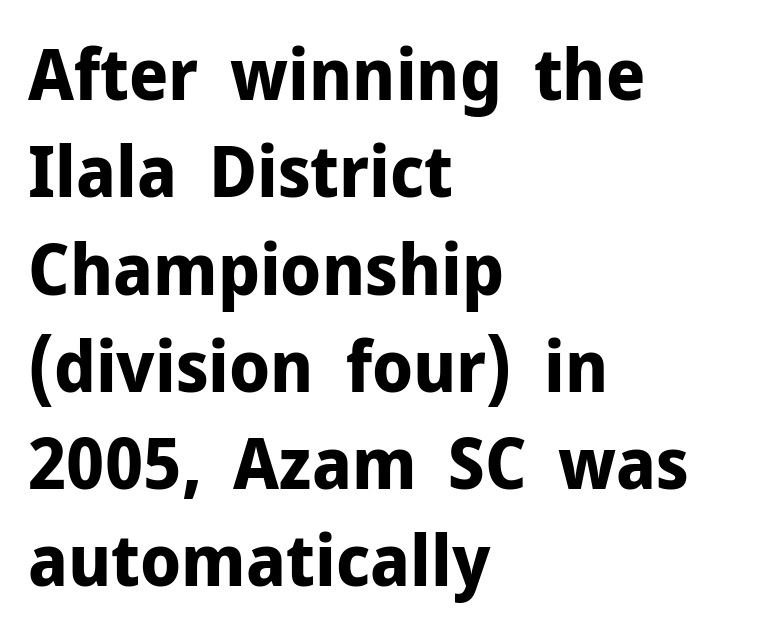
The image shows 71 px bold sans-serif type, upright; set left-aligned, normal line spacing (1.37x), normal letter spacing, not underlined; low stroke contrast and a medium x-height.
